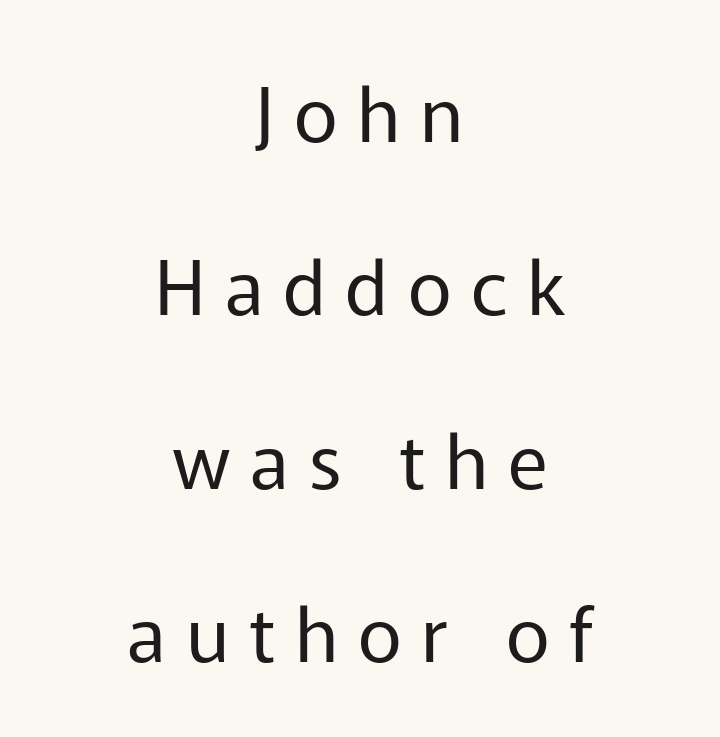
How would I describe the line gaps? Wide and relaxed. Vertical strokes here are truly vertical. The setting favours the middle, as headings and verse often do. The rendering uses natural spacing where letterforms have individual widths. The gaps between neighbouring characters are conspicuously large. The area under the type is left untouched.
